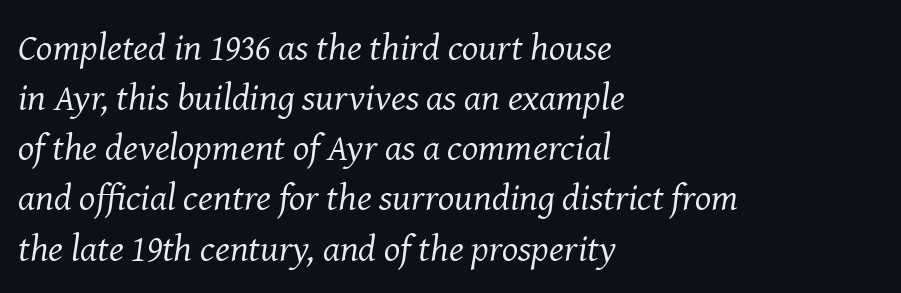
Q: Is the text bold? A: No.
Q: Is the text italic (slanted)? A: Yes, it leans right by about 8 degrees.
Q: Is the typeface a serif or a sans-serif typeface? A: Serif.
Q: Is the text underlined? A: No.
Q: How is the paragraph aligned? A: Left-aligned.
Q: Is the spacing between letters normal or unusually wide? A: Normal.
Q: Is the spacing between lines tight, normal or loose? A: Normal.
Q: Width (condensed, normal, or wide)? A: Normal.
Q: Stroke contrast? A: Medium.
Q: x-height? A: Medium.
Q: Monospaced? A: No.
